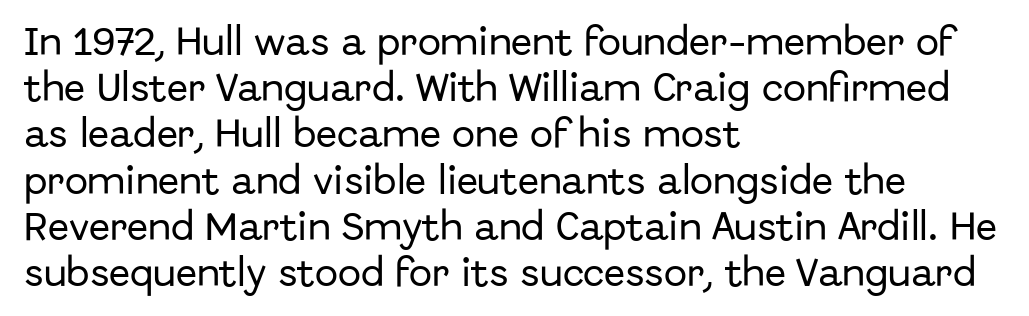
{"serif": "no", "italic": "no", "width": "normal", "stroke_contrast": "low", "x_height": "medium", "monospaced": "no", "underline": "no", "align": "left", "line_spacing": "normal", "line_spacing_ratio": 1.49, "letter_spacing": "normal", "letter_spacing_em": 0.0, "glyph_px": 31}
